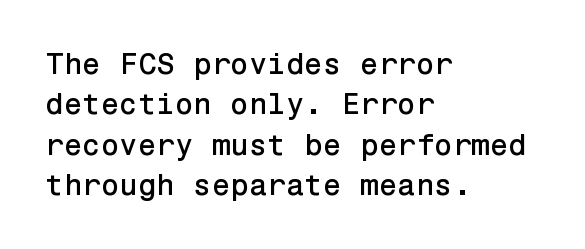
Characters follow at the spacing the type designer built in. Stroke terminals: plain, sans-serif. This sample keeps an unexceptional amount of space between lines. Beneath every word, the page is bare. Reading down the block, your eye returns to a fixed left position each line. Tall strokes in this sample are plumb rather than angled.
